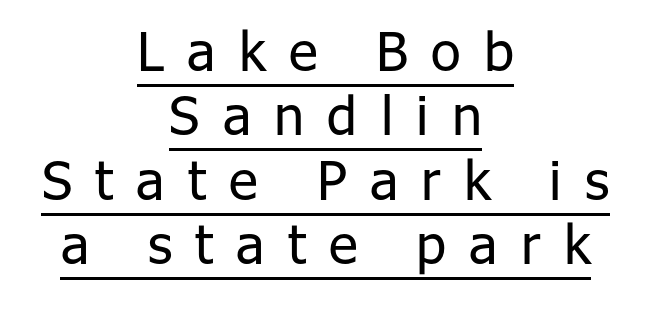
Is there any slant? The stems are plumb. Serifs: no, the terminals of the letterforms are clean. Underlined type. Is the block centered? Yes — each line is placed symmetrically about the middle. The letters advance in unequal steps, a hallmark of proportional type. The letterforms stand isolated, each surrounded by extra space.
